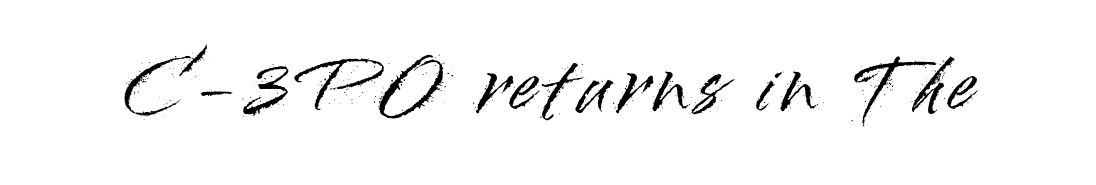
The image shows 70 px sans-serif type; set not underlined; high stroke contrast and a small x-height.
